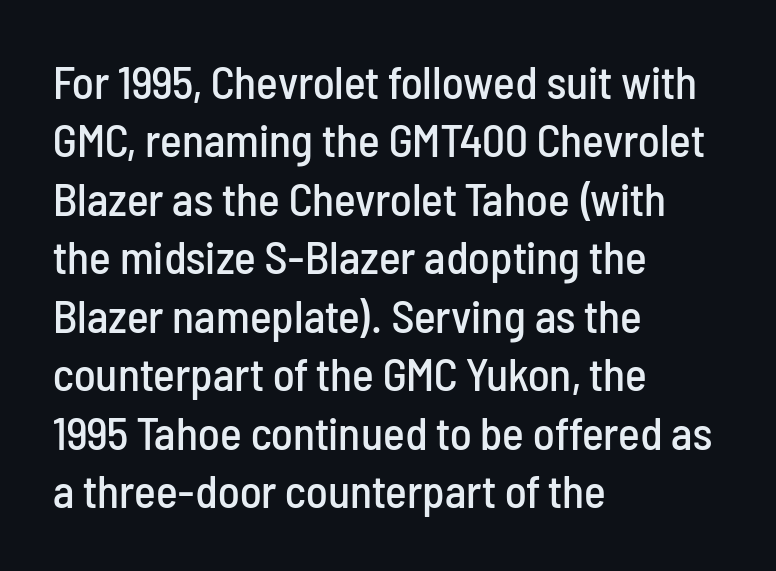
Q: Is the text italic (slanted)? A: No, it is upright.
Q: Is the typeface a serif or a sans-serif typeface? A: Sans-serif.
Q: Is the text underlined? A: No.
Q: How is the paragraph aligned? A: Left-aligned.
Q: Is the spacing between letters normal or unusually wide? A: Normal.
Q: Is the spacing between lines tight, normal or loose? A: Normal.
Q: Width (condensed, normal, or wide)? A: Condensed.
Q: Stroke contrast? A: Low.
Q: x-height? A: Medium.
Q: Monospaced? A: No.
